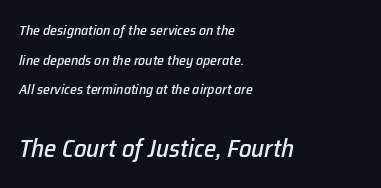
{"italic": "yes", "lean": "right", "slant_degrees": 12, "underline": "no", "align": "left", "line_spacing": "loose", "line_spacing_ratio": 2.12, "letter_spacing": "normal", "letter_spacing_em": 0.0, "larger_block": "second", "size_ratio": 1.79, "glyph_px": 25}
